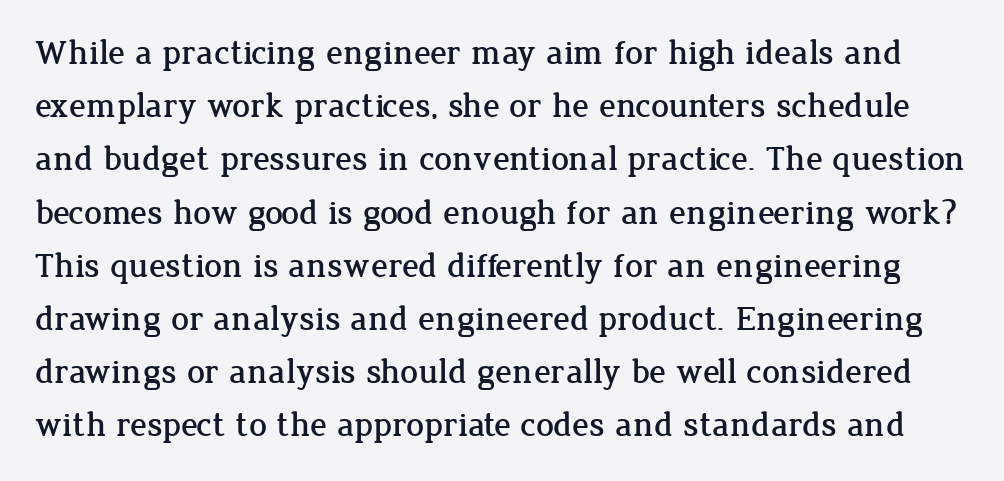
{"serif": "yes", "italic": "no", "width": "normal", "stroke_contrast": "low", "x_height": "medium", "monospaced": "no", "underline": "no", "line_spacing": "normal", "line_spacing_ratio": 1.52, "letter_spacing": "normal", "letter_spacing_em": 0.0, "glyph_px": 35}
